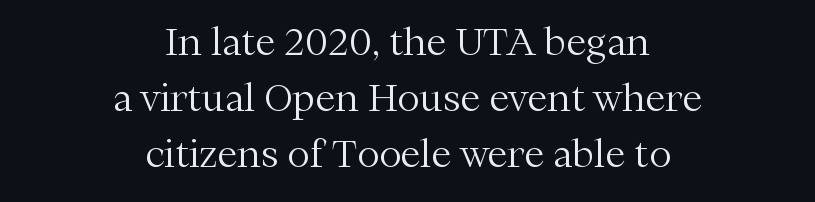
The words here are not underlined. Ascenders rise straight up at ninety degrees. The letters look calm and open, with moderate or lighter stems. Visually the block forms a symmetrical silhouette, jagged on both flanks.
